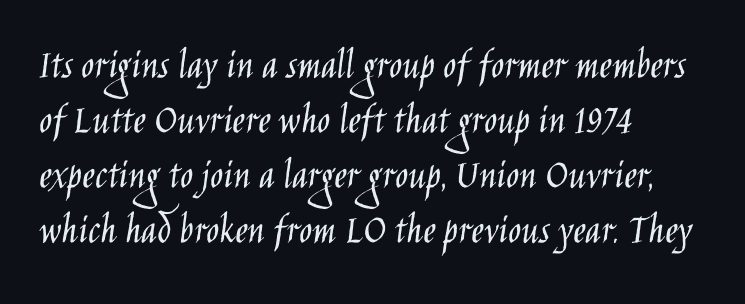
Layout note: lines flush left. Has an underline been added? It has not. This sample uses a sans-serif face. Do the characters align in a grid? No, the font is proportional. Words appear dense and cohesive because spacing is normal.
